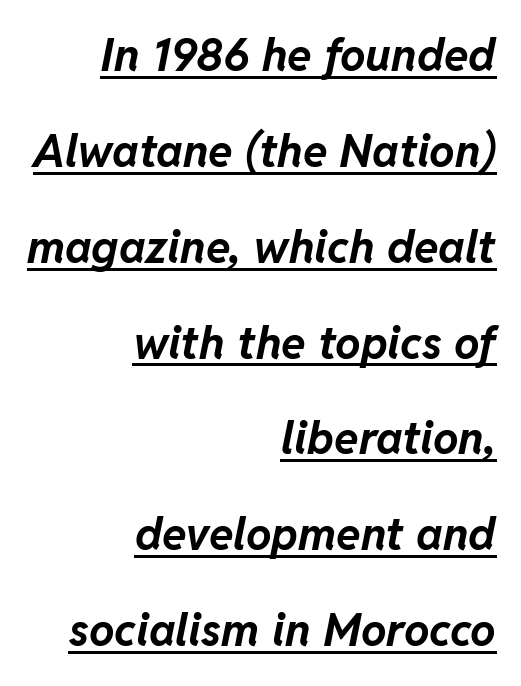
Q: Is the text bold? A: Yes.
Q: Is the text italic (slanted)? A: Yes, it leans right by about 11 degrees.
Q: Is the text underlined? A: Yes.
Q: How is the paragraph aligned? A: Right-aligned.
Q: Is the spacing between letters normal or unusually wide? A: Normal.
Q: Is the spacing between lines tight, normal or loose? A: Loose.
Q: Width (condensed, normal, or wide)? A: Normal.
Q: Stroke contrast? A: Low.
Q: x-height? A: Medium.
Q: Monospaced? A: No.
